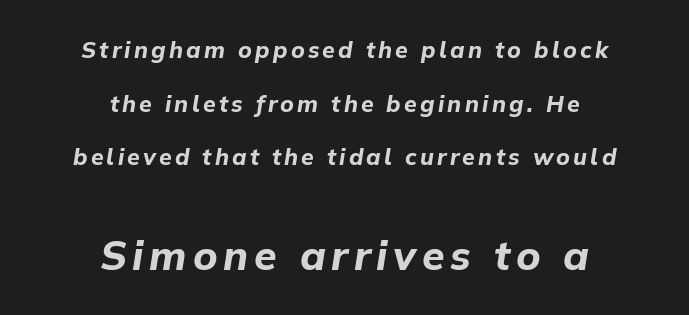
Typesetter's note: full bold, strokes at maximum text heaviness. Decoration check: the copy has no underline. Vertical spacing — loose. One-word summary of the alignment: center. Is this a fixed-width face? No — the glyphs have proportional, varying widths.
